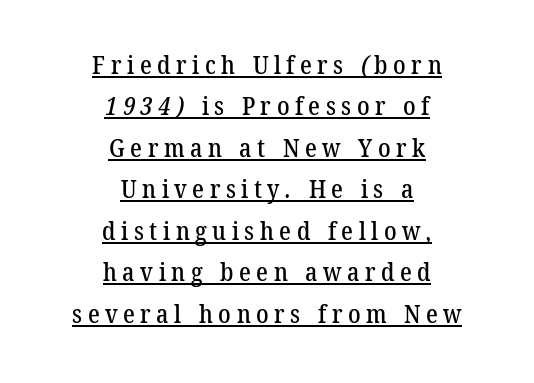
What stands out about the letter spacing? Its width — letters are far apart. This rendering features underlined lettering. These lines sit exactly where default settings would place them. Each line is balanced around a shared central axis.
